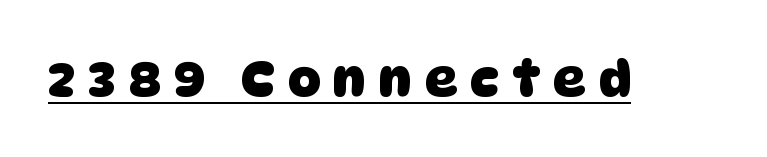
{"serif": "no", "bold": "yes", "weight": "heavy", "width": "normal", "stroke_contrast": "low", "x_height": "large", "monospaced": "no", "underline": "yes", "letter_spacing": "wide", "letter_spacing_em": 0.27, "glyph_px": 50}
